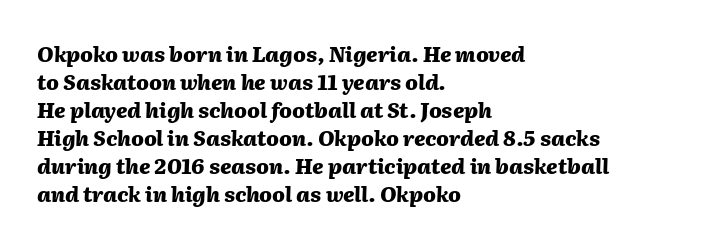
{"italic": "yes", "lean": "right", "slant_degrees": 2, "bold": "yes", "underline": "no", "align": "left", "line_spacing": "normal", "line_spacing_ratio": 1.33, "letter_spacing": "normal", "letter_spacing_em": 0.0, "glyph_px": 21}
